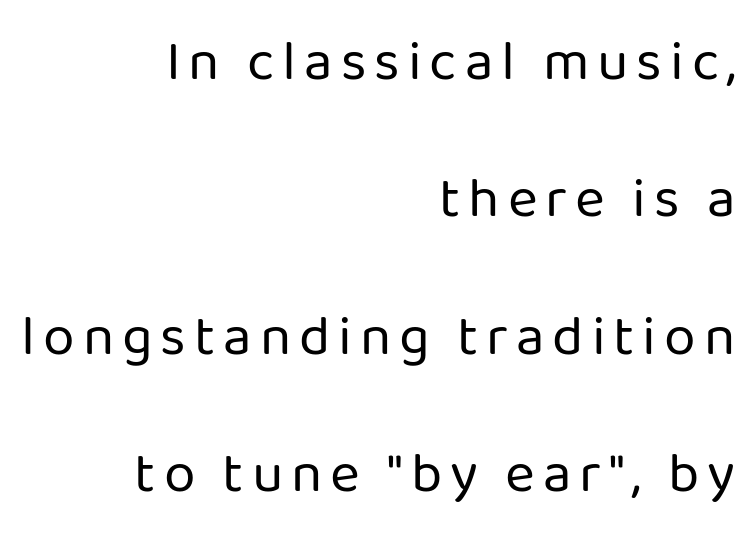
Q: Is the text bold? A: No.
Q: Is the text italic (slanted)? A: No, it is upright.
Q: Is the typeface a serif or a sans-serif typeface? A: Sans-serif.
Q: Is the text underlined? A: No.
Q: How is the paragraph aligned? A: Right-aligned.
Q: Is the spacing between lines tight, normal or loose? A: Loose.
Q: Width (condensed, normal, or wide)? A: Normal.
Q: Stroke contrast? A: Low.
Q: x-height? A: Medium.
Q: Monospaced? A: No.
